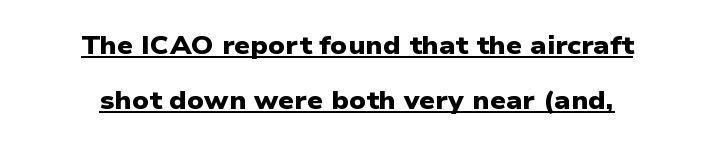
The image shows 25 px bold type; set centered, loose line spacing (2.22x), normal letter spacing, underlined.
